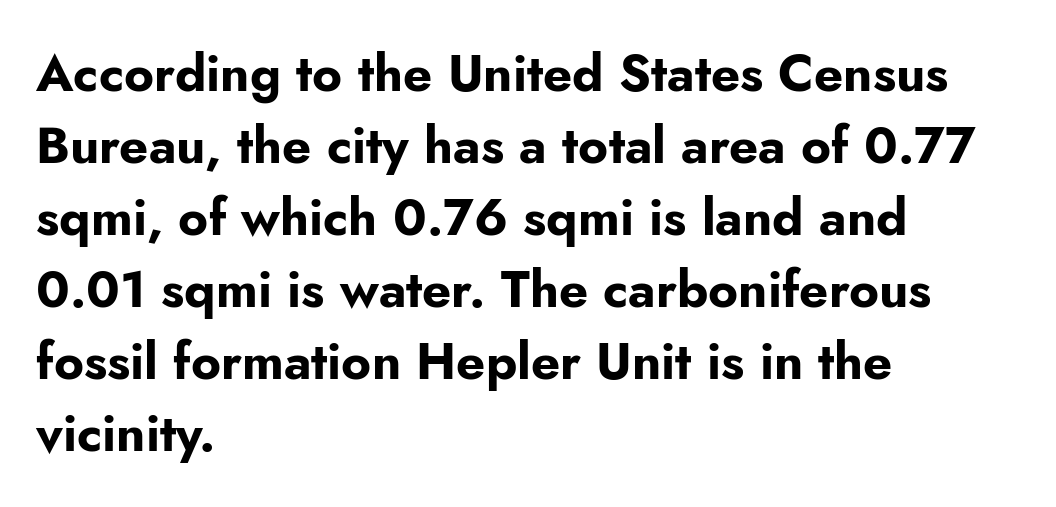
{"serif": "no", "italic": "no", "bold": "yes", "weight": "bold", "width": "normal", "stroke_contrast": "low", "x_height": "small", "monospaced": "no", "underline": "no", "align": "left", "line_spacing": "normal", "line_spacing_ratio": 1.41, "letter_spacing": "normal", "letter_spacing_em": 0.0, "glyph_px": 51}
